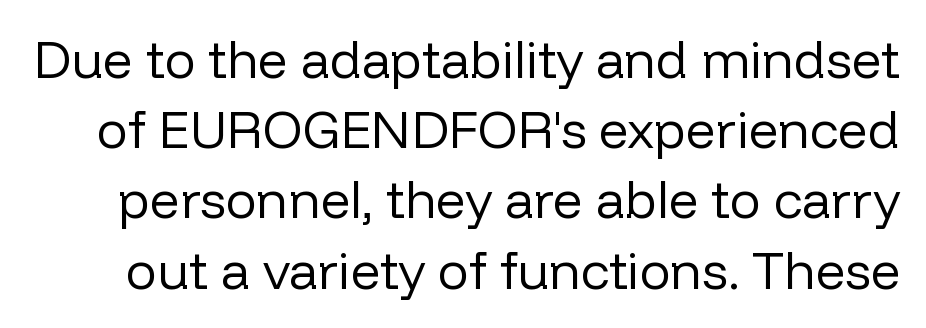
{"serif": "no", "italic": "no", "bold": "no", "weight": "regular", "width": "normal", "stroke_contrast": "low", "x_height": "medium", "monospaced": "no", "underline": "no", "line_spacing": "normal", "line_spacing_ratio": 1.35, "letter_spacing": "normal", "letter_spacing_em": 0.0, "glyph_px": 52}
